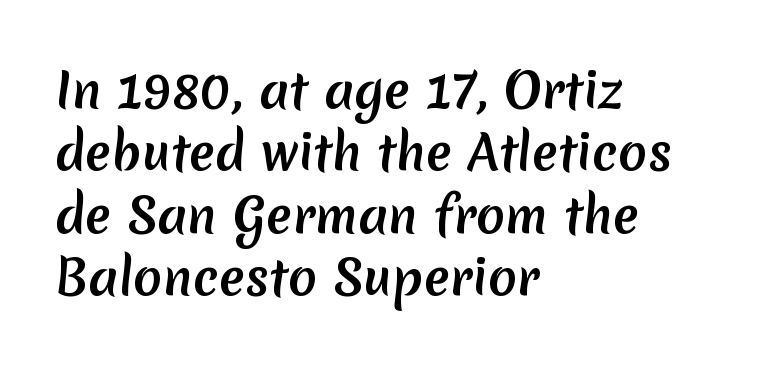
Q: Is the text bold? A: Yes.
Q: Is the typeface a serif or a sans-serif typeface? A: Sans-serif.
Q: Is the text underlined? A: No.
Q: How is the paragraph aligned? A: Left-aligned.
Q: Is the spacing between letters normal or unusually wide? A: Normal.
Q: Is the spacing between lines tight, normal or loose? A: Normal.
Q: Width (condensed, normal, or wide)? A: Normal.
Q: Stroke contrast? A: Low.
Q: x-height? A: Medium.
Q: Monospaced? A: No.
